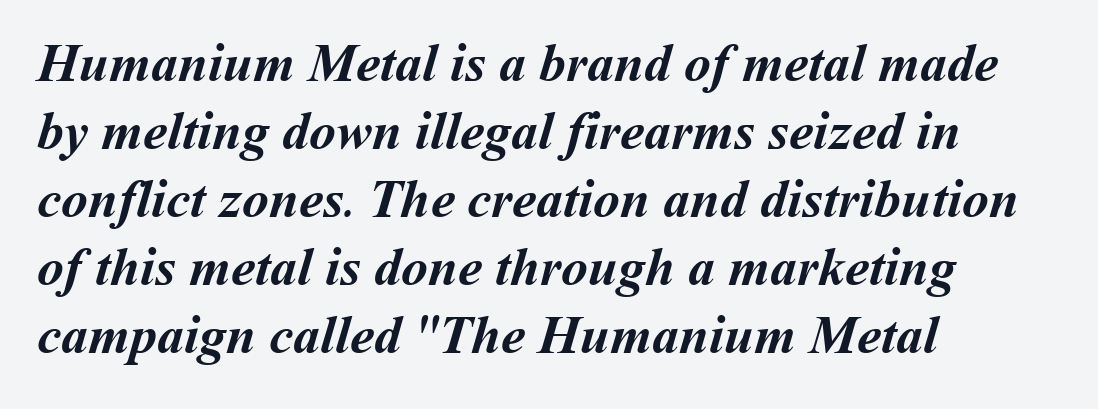
{"bold": "yes", "weight": "semibold", "width": "normal", "stroke_contrast": "medium", "x_height": "medium", "monospaced": "no", "underline": "no", "align": "left", "line_spacing": "normal", "line_spacing_ratio": 1.26, "letter_spacing": "normal", "letter_spacing_em": 0.0, "glyph_px": 54}
